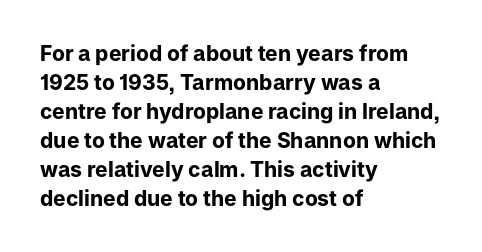
{"italic": "no", "bold": "yes", "underline": "no", "align": "left", "line_spacing": "normal", "line_spacing_ratio": 1.38, "letter_spacing": "normal", "letter_spacing_em": 0.0, "glyph_px": 21}
